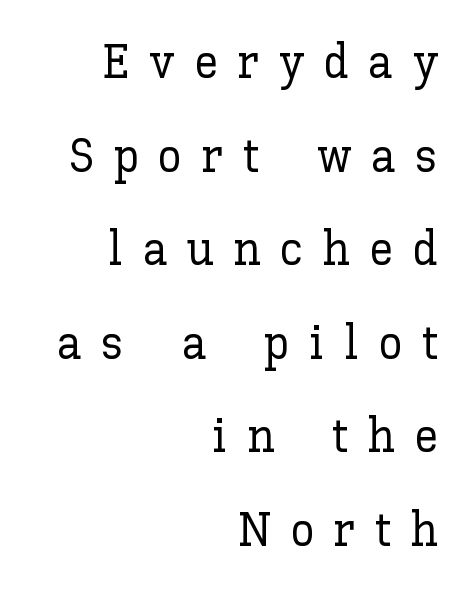
These lines were composed using upright roman letters. Only glyphs here, with clear space below each row. Horizontally, the lines are justified to the trailing edge only. Honestly, the letter spacing is so wide it's the main thing you notice.
